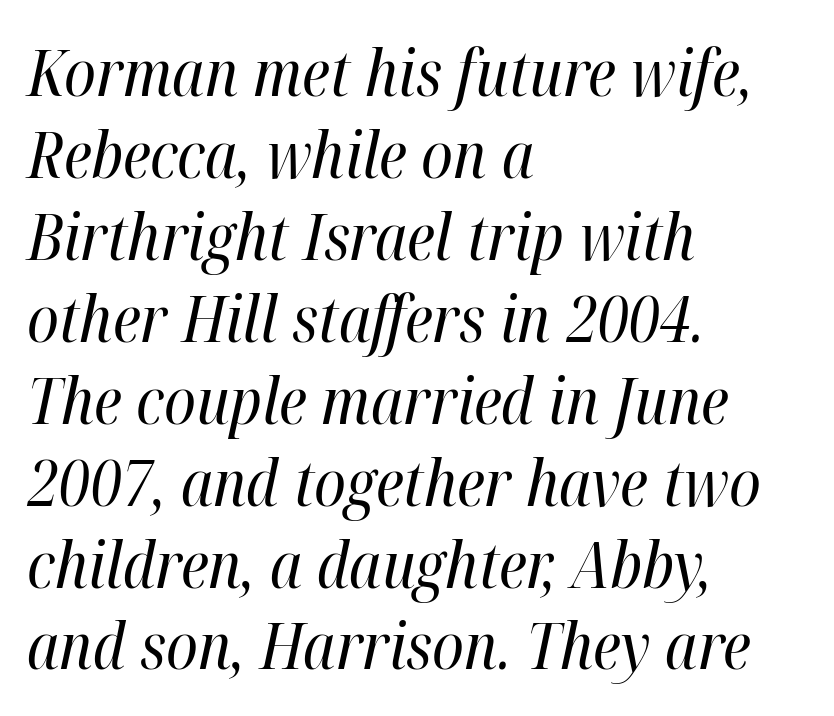
{"italic": "yes", "lean": "right", "slant_degrees": 12, "bold": "no", "weight": "regular", "width": "condensed", "stroke_contrast": "high", "x_height": "medium", "monospaced": "no", "underline": "no", "align": "left", "line_spacing": "normal", "line_spacing_ratio": 1.28, "letter_spacing": "normal", "letter_spacing_em": 0.0, "glyph_px": 64}
